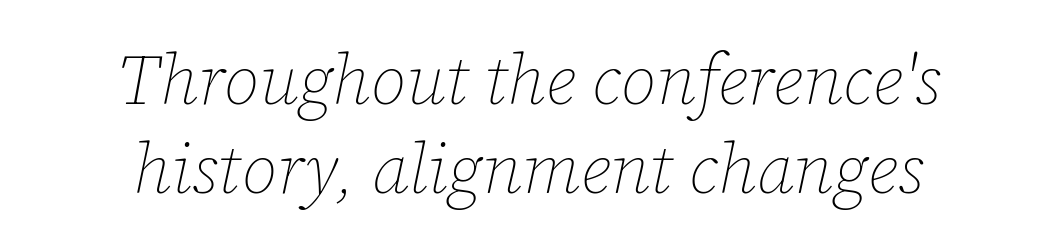
The image shows 70 px thin type, italic (leaning right); set centered, normal line spacing (1.27x), normal letter spacing, not underlined; low stroke contrast and a medium x-height.
